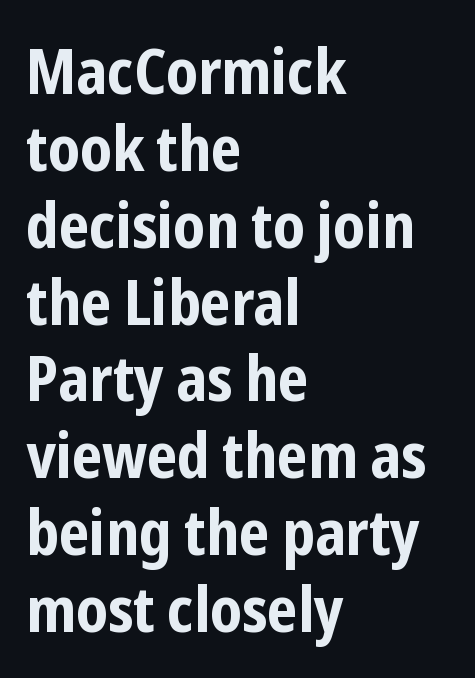
{"serif": "no", "italic": "no", "bold": "yes", "weight": "bold", "width": "condensed", "stroke_contrast": "low", "x_height": "medium", "monospaced": "no", "underline": "no", "align": "left", "line_spacing_ratio": 1.22, "letter_spacing": "normal", "letter_spacing_em": 0.0, "glyph_px": 63}
